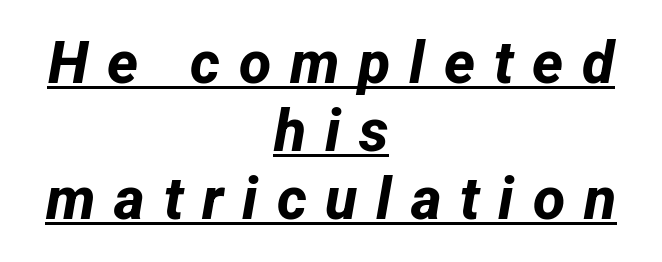
{"serif": "no", "bold": "yes", "weight": "bold", "width": "normal", "stroke_contrast": "low", "x_height": "medium", "monospaced": "no", "underline": "yes", "align": "center", "line_spacing": "tight", "line_spacing_ratio": 1.15, "letter_spacing": "wide", "letter_spacing_em": 0.32, "glyph_px": 59}
